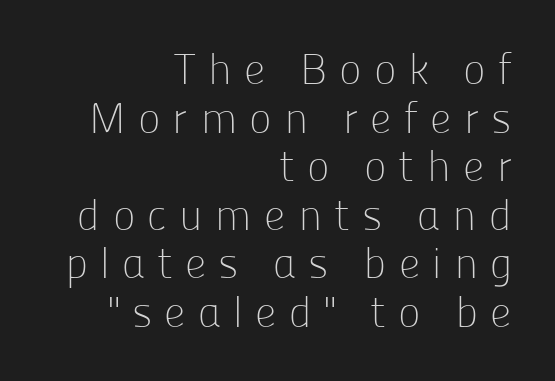
Q: Is the text bold? A: No.
Q: Is the text italic (slanted)? A: No, it is upright.
Q: Is the typeface a serif or a sans-serif typeface? A: Sans-serif.
Q: Is the text underlined? A: No.
Q: How is the paragraph aligned? A: Right-aligned.
Q: Is the spacing between letters normal or unusually wide? A: Unusually wide.
Q: Is the spacing between lines tight, normal or loose? A: Tight.
Q: Width (condensed, normal, or wide)? A: Normal.
Q: Stroke contrast? A: Low.
Q: x-height? A: Medium.
Q: Monospaced? A: No.
